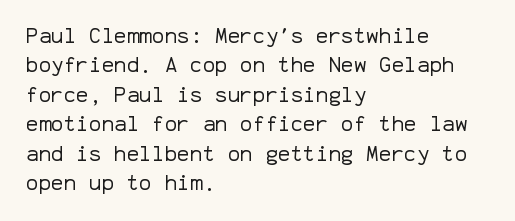
The image shows 21 px text type, upright; set left-aligned, normal line spacing (1.4x), normal letter spacing, not underlined.
